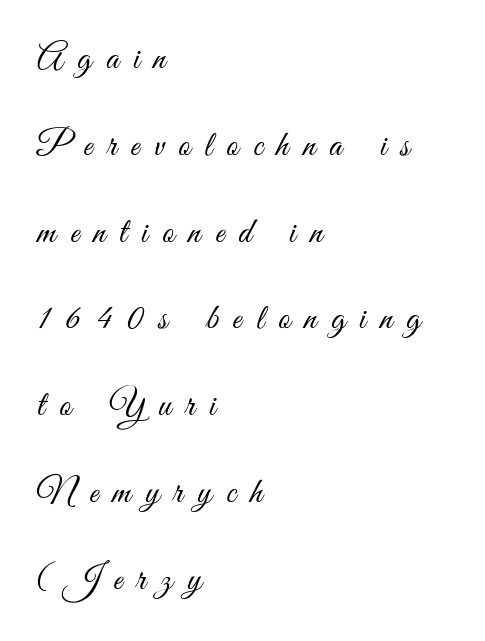
No word sits above an underline. Is this a sans? Yes — the strokes have no serifs. Here the designer chose a conventional face with non-uniform glyph widths. There is plenty of visible air inserted between adjacent glyphs.
